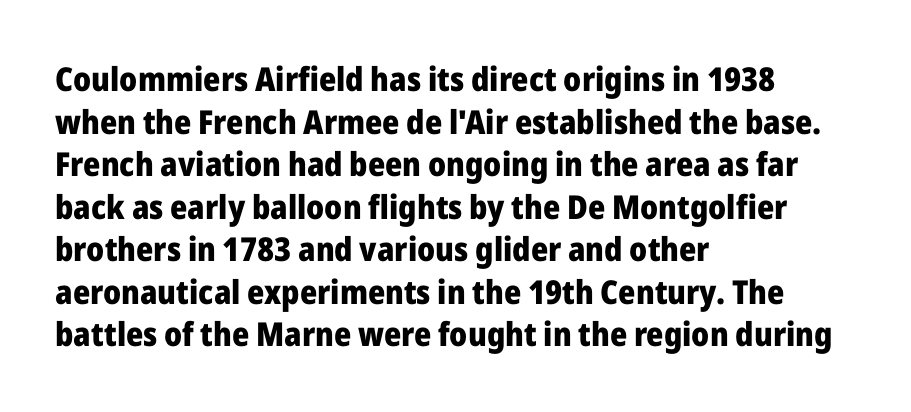
Q: Is the text bold? A: Yes.
Q: Is the text italic (slanted)? A: No, it is upright.
Q: Is the typeface a serif or a sans-serif typeface? A: Sans-serif.
Q: Is the text underlined? A: No.
Q: How is the paragraph aligned? A: Left-aligned.
Q: Is the spacing between letters normal or unusually wide? A: Normal.
Q: Is the spacing between lines tight, normal or loose? A: Normal.
Q: Width (condensed, normal, or wide)? A: Normal.
Q: Stroke contrast? A: Low.
Q: x-height? A: Medium.
Q: Monospaced? A: No.
